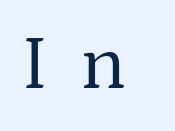
{"serif": "yes", "italic": "no", "bold": "no", "weight": "regular", "width": "normal", "stroke_contrast": "medium", "x_height": "medium", "monospaced": "no", "underline": "no", "letter_spacing": "wide", "letter_spacing_em": 0.41, "glyph_px": 78}
